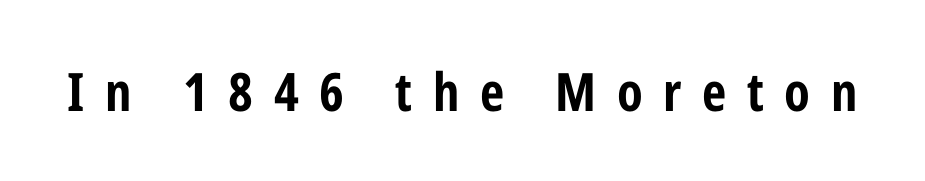
The image shows 53 px bold, condensed sans-serif type, upright; set unusually wide letter spacing (+0.39 em), not underlined; low stroke contrast and a medium x-height.
